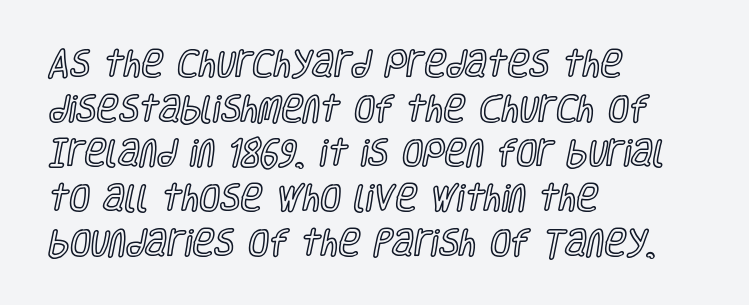
Proportional: the letters do not fall into vertical columns. What's the leading like? Ordinary, nothing unusual. Descenders are the only things crossing below the line. Each word holds together tightly as a unit, with standard inter-letter gaps. One-word summary of the alignment: left.
